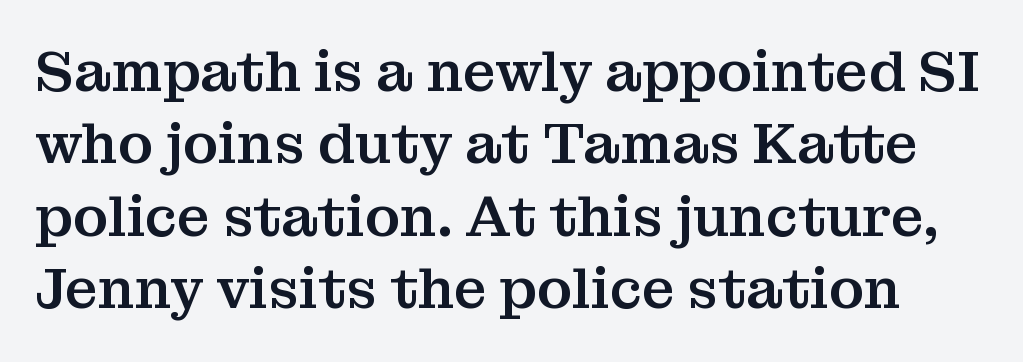
You could call the tracking neutral — neither tight nor loose. Typographically, this falls in the serif category. Proportional: the letters do not fall into vertical columns. Whoever set this chose a conventional vertical rhythm. Bare-footed words on every line. A typesetter would mark this as roman, not italic.
